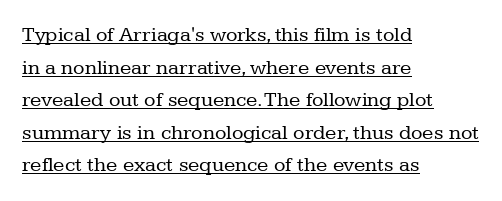
Q: Is the text bold? A: No.
Q: Is the text italic (slanted)? A: No, it is upright.
Q: Is the text underlined? A: Yes.
Q: How is the paragraph aligned? A: Left-aligned.
Q: Is the spacing between letters normal or unusually wide? A: Normal.
Q: Is the spacing between lines tight, normal or loose? A: Normal.
